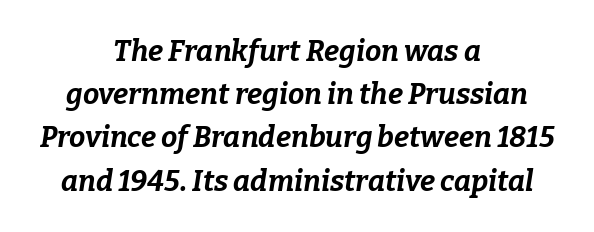
Its strokes are broad and dark, the hallmark of bold type. Caption: multi-line text, centered on the measure. When letters slant like this, we call the style italic. There is no visible air inserted between adjacent glyphs.
